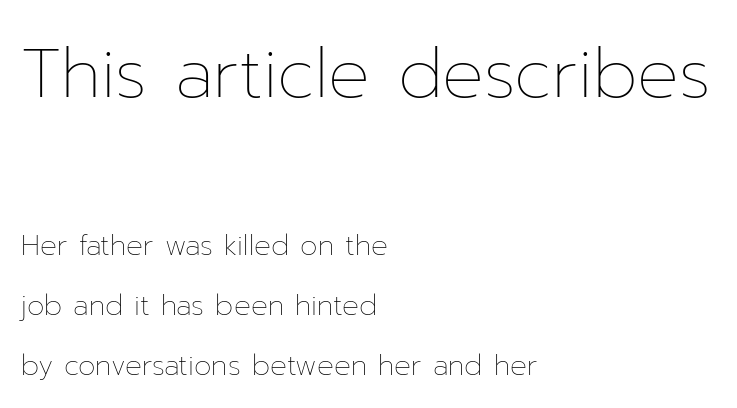
{"italic": "no", "bold": "no", "weight": "thin", "width": "normal", "stroke_contrast": "low", "x_height": "medium", "monospaced": "no", "underline": "no", "align": "left", "line_spacing": "loose", "line_spacing_ratio": 2.14, "letter_spacing": "normal", "letter_spacing_em": 0.0, "larger_block": "first", "size_ratio": 2.46, "glyph_px": 69}
